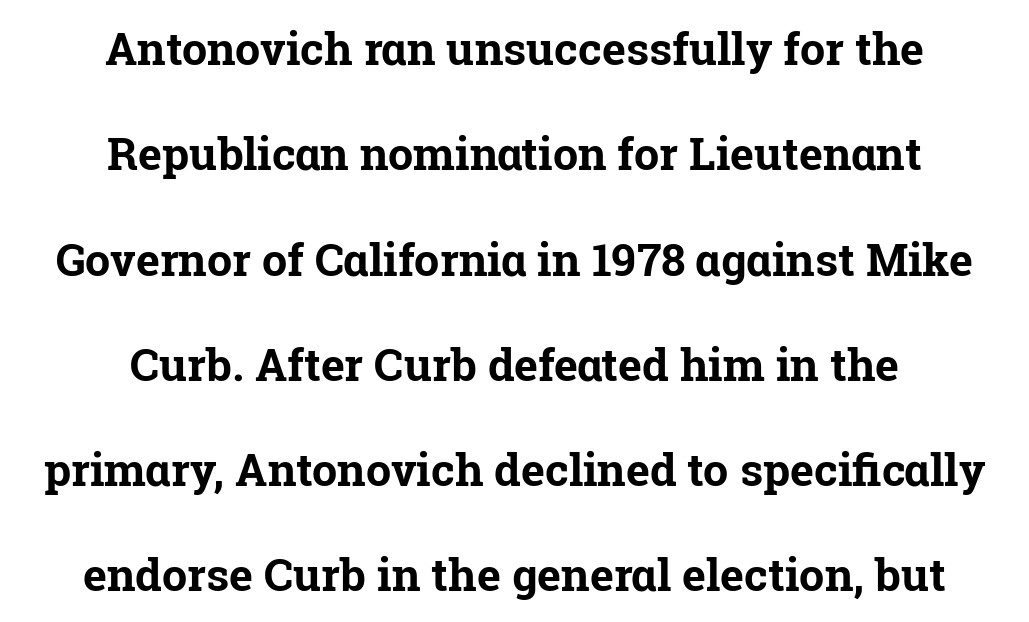
Q: Is the text bold? A: Yes.
Q: Is the text italic (slanted)? A: No, it is upright.
Q: Is the typeface a serif or a sans-serif typeface? A: Serif.
Q: Is the text underlined? A: No.
Q: How is the paragraph aligned? A: Centered.
Q: Is the spacing between letters normal or unusually wide? A: Normal.
Q: Is the spacing between lines tight, normal or loose? A: Loose.
Q: Width (condensed, normal, or wide)? A: Normal.
Q: Stroke contrast? A: Low.
Q: x-height? A: Medium.
Q: Monospaced? A: No.
